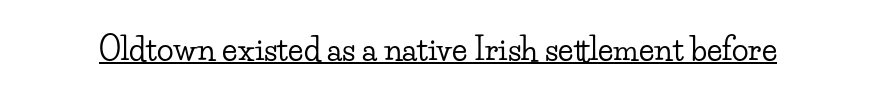
{"serif": "yes", "italic": "no", "width": "wide", "stroke_contrast": "low", "x_height": "small", "monospaced": "no", "underline": "yes", "letter_spacing": "normal", "letter_spacing_em": 0.0, "glyph_px": 31}
